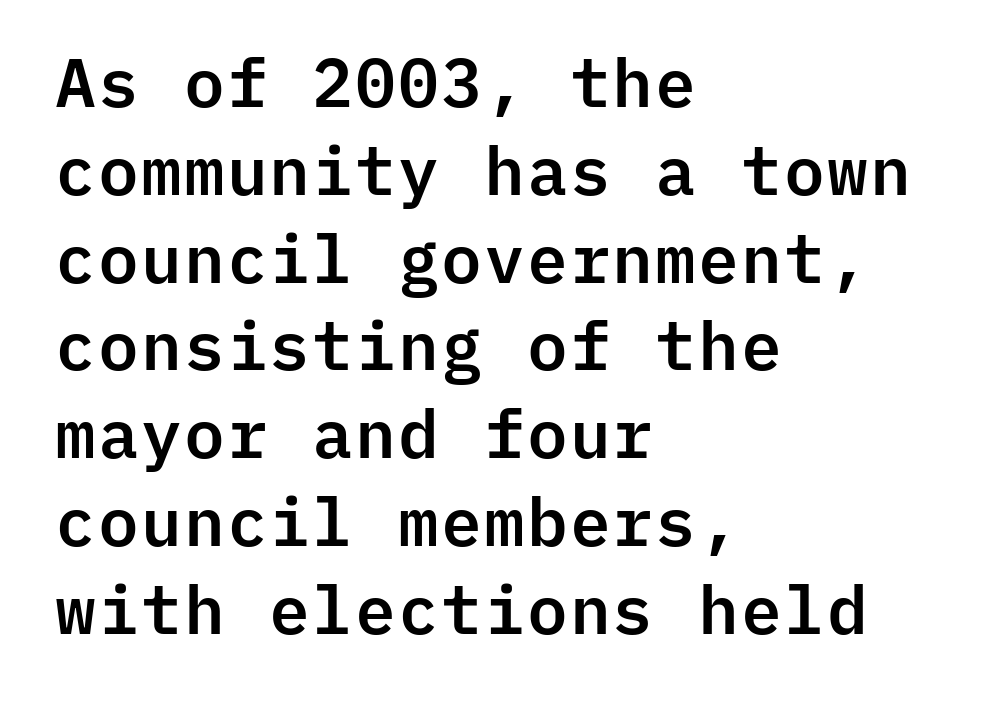
{"serif": "no", "italic": "no", "width": "normal", "stroke_contrast": "low", "x_height": "medium", "monospaced": "yes", "underline": "no", "align": "left", "line_spacing": "normal", "line_spacing_ratio": 1.31, "letter_spacing": "normal", "letter_spacing_em": 0.0, "glyph_px": 67}
